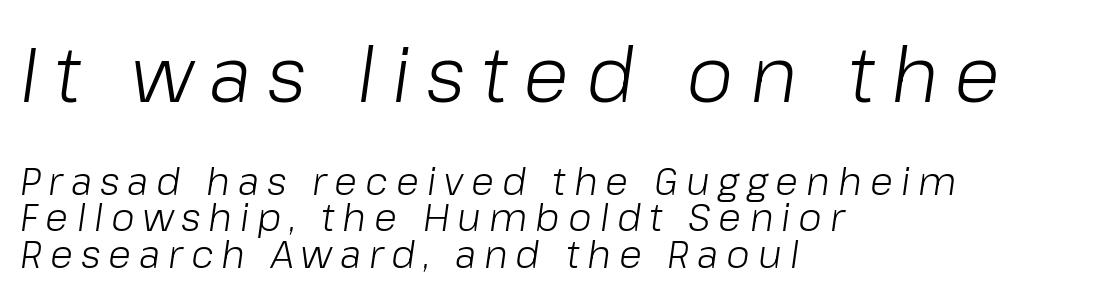
Q: Is the text bold? A: No.
Q: Is the text italic (slanted)? A: Yes, it leans right by about 8 degrees.
Q: Is the text underlined? A: No.
Q: How is the paragraph aligned? A: Left-aligned.
Q: Is the spacing between letters normal or unusually wide? A: Unusually wide.
Q: Is the spacing between lines tight, normal or loose? A: Tight.
Q: Which block of text is set in a larger size, the first (top) or the second (bottom)? A: The first (top) one.
Q: Width (condensed, normal, or wide)? A: Normal.
Q: Stroke contrast? A: Low.
Q: x-height? A: Medium.
Q: Monospaced? A: No.
